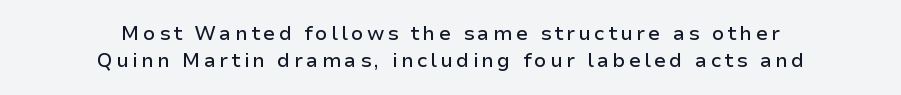
The image shows 20 px text type, upright; set centered, normal line spacing (1.37x), not underlined.
